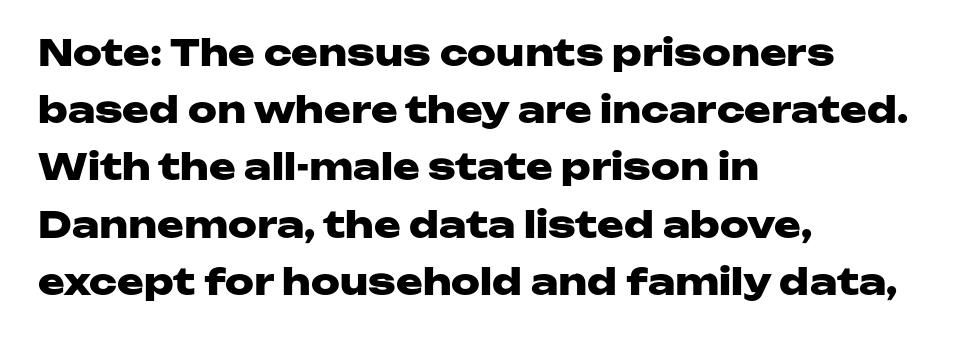
The image shows 36 px heavy, wide sans-serif type, upright; set left-aligned, normal line spacing (1.59x), normal letter spacing, not underlined; low stroke contrast and a medium x-height.
